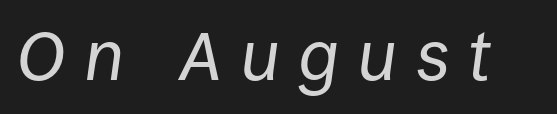
Q: Is the text bold? A: No.
Q: Is the text italic (slanted)? A: Yes, it leans right by about 8 degrees.
Q: Is the text underlined? A: No.
Q: Is the spacing between letters normal or unusually wide? A: Unusually wide.
Q: Width (condensed, normal, or wide)? A: Normal.
Q: Stroke contrast? A: Low.
Q: x-height? A: Large.
Q: Monospaced? A: No.
